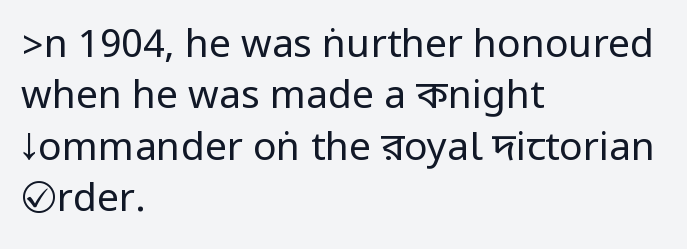
Quick note: interline space is typical. No extra tracking has been applied to these lines. One-word summary of the alignment: left. Nope, not italic — everything's standing straight. The face looks like a standard text weight, possibly lighter.
